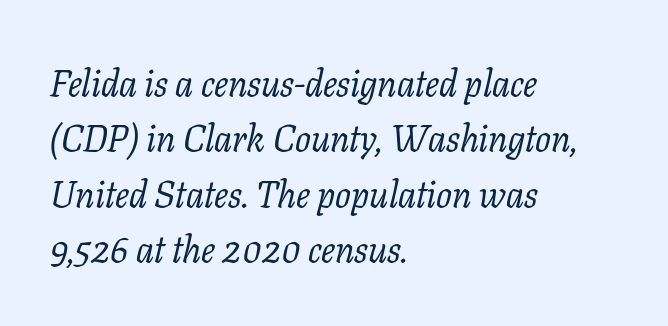
The image shows 37 px regular-weight serif type, italic (leaning right); set left-aligned, normal line spacing (1.5x), normal letter spacing, not underlined; low stroke contrast and a medium x-height.
